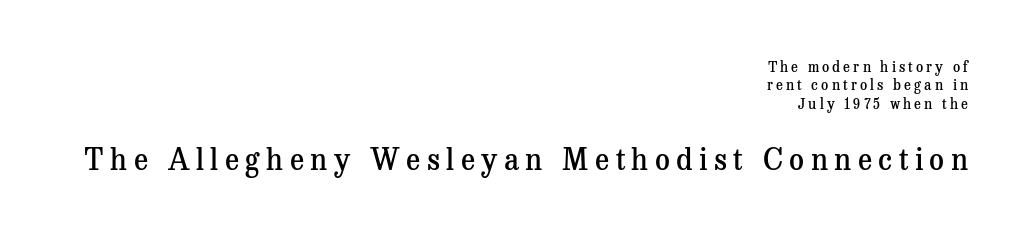
The image shows 29 px semibold serif type, upright; set right-aligned, normal line spacing (1.32x), unusually wide letter spacing (+0.22 em), not underlined; the second (bottom) block is 2.07x larger; medium stroke contrast and a medium x-height.
